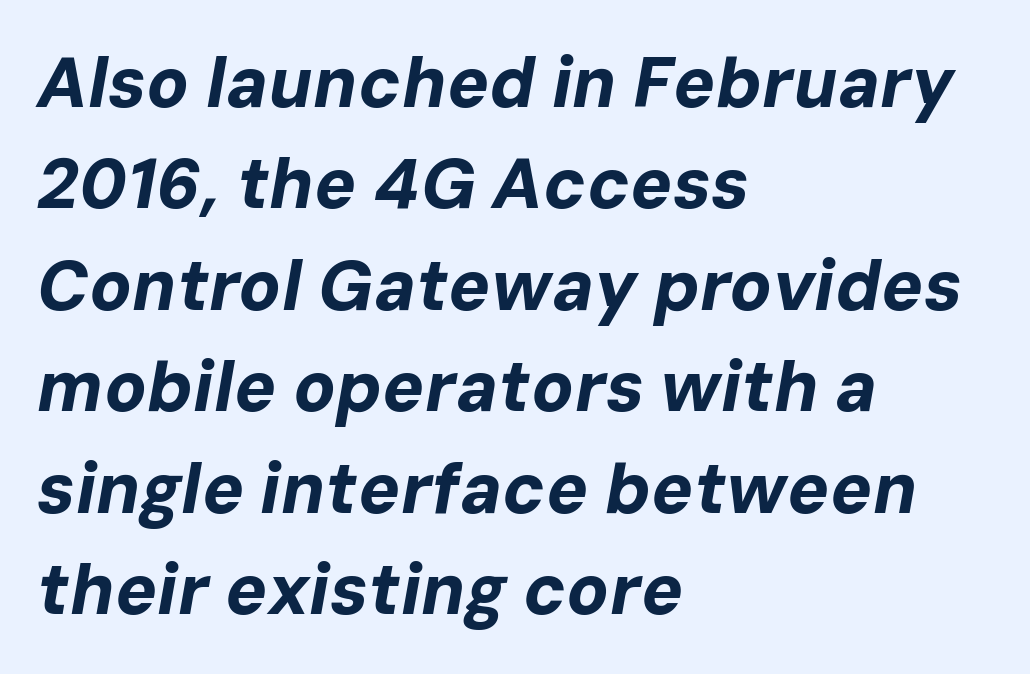
The image shows 70 px bold type, italic (leaning right); set left-aligned, normal line spacing (1.45x), normal letter spacing, not underlined; low stroke contrast and a medium x-height.
